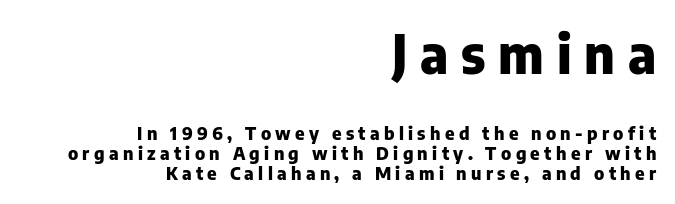
The image shows 53 px heavy sans-serif type, upright; set right-aligned, tight line spacing (1.12x), unusually wide letter spacing (+0.24 em), not underlined; the first (top) block is 2.94x larger; low stroke contrast and a medium x-height.
